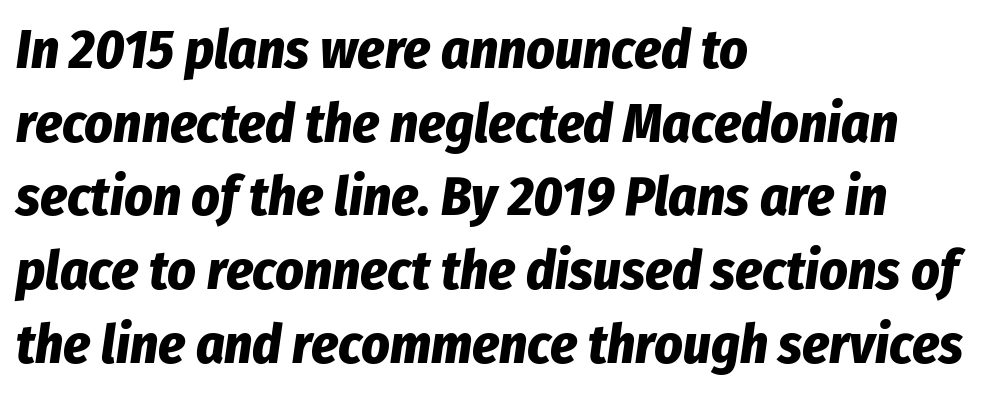
Q: Is the text bold? A: Yes.
Q: Is the text italic (slanted)? A: Yes, it leans right by about 8 degrees.
Q: Is the text underlined? A: No.
Q: How is the paragraph aligned? A: Left-aligned.
Q: Is the spacing between letters normal or unusually wide? A: Normal.
Q: Is the spacing between lines tight, normal or loose? A: Normal.
Q: Width (condensed, normal, or wide)? A: Condensed.
Q: Stroke contrast? A: Low.
Q: x-height? A: Medium.
Q: Monospaced? A: No.
